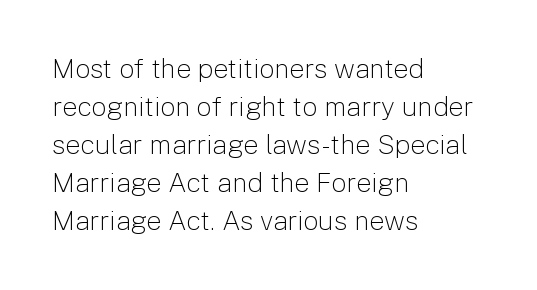
The designer left line spacing at the default. A classic flush-left, rag-right setting is used for this passage. The font sits on the lighter half of the weight spectrum, regular included. The letters stand straight up with perfectly vertical stems. No word sits above an underline.
